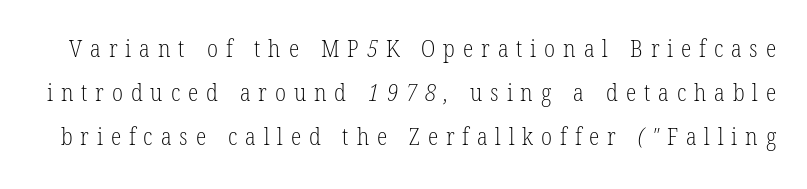
Q: Is the text bold? A: No.
Q: Is the text underlined? A: No.
Q: Is the spacing between letters normal or unusually wide? A: Unusually wide.
